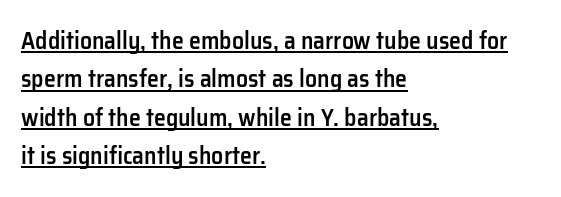
{"italic": "no", "bold": "semi", "underline": "yes", "align": "left", "line_spacing": "normal", "line_spacing_ratio": 1.6, "letter_spacing": "normal", "letter_spacing_em": 0.0, "glyph_px": 24}
